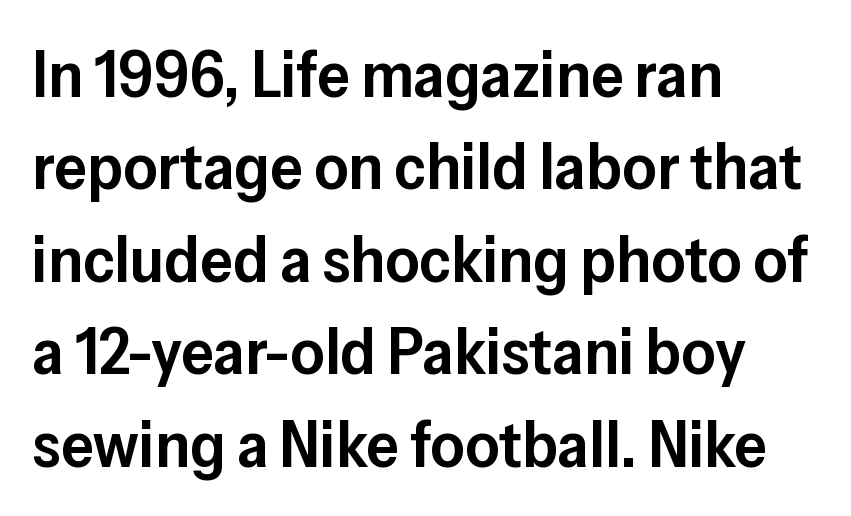
Check the space under the baseline: it is left empty. The passage shown is typed in a proportional face where columns would drift. The passage shown is typeset with a sans-serif family. The face used here is rendered with its standard letterfit. A classic flush-left, rag-right setting is used for this passage. Emphasis by weight is partial: semibold.
